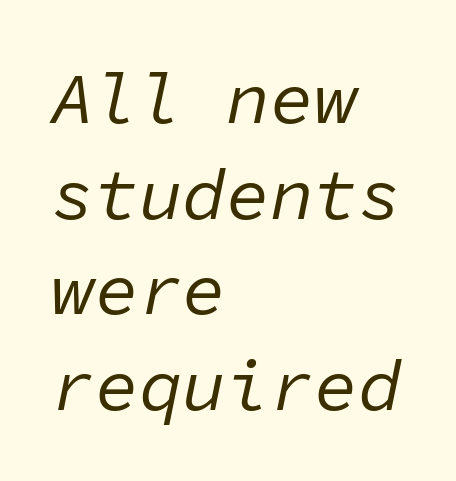
{"italic": "yes", "lean": "right", "slant_degrees": 11, "bold": "no", "weight": "regular", "width": "normal", "stroke_contrast": "low", "x_height": "medium", "monospaced": "yes", "underline": "no", "align": "left", "line_spacing": "normal", "line_spacing_ratio": 1.31, "letter_spacing": "normal", "letter_spacing_em": 0.0, "glyph_px": 73}
